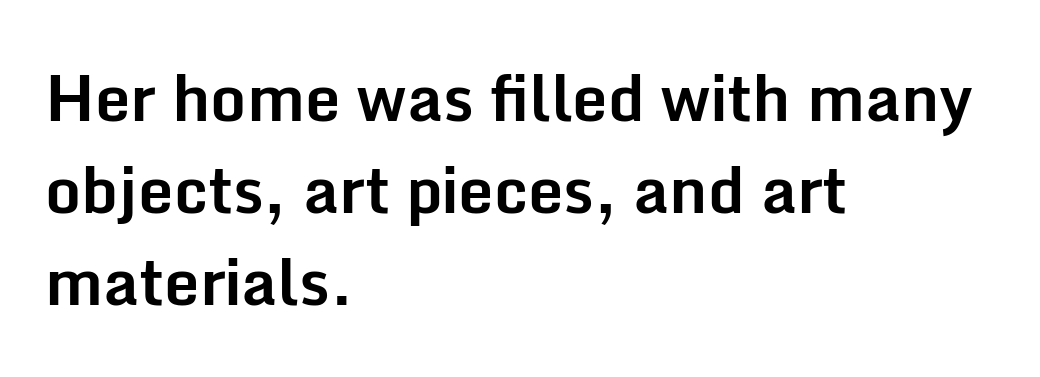
The letters sit at their default tracking, neither squeezed nor spread. One glance says typical: line gaps are just what's usual. The rendering uses a bold face; every stroke is thick and dark. Do the characters align in a grid? No, the font is proportional. The lines are quadded left.
